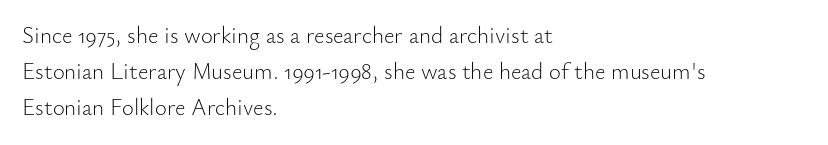
{"italic": "no", "bold": "no", "underline": "no", "align": "left", "line_spacing": "normal", "line_spacing_ratio": 1.57, "letter_spacing": "normal", "letter_spacing_em": 0.0, "glyph_px": 23}
